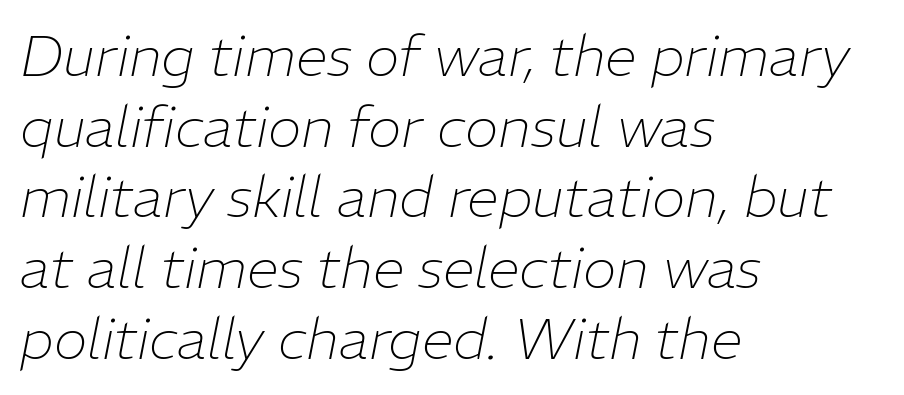
Q: Is the text bold? A: No.
Q: Is the text italic (slanted)? A: Yes, it leans right by about 11 degrees.
Q: Is the text underlined? A: No.
Q: How is the paragraph aligned? A: Left-aligned.
Q: Is the spacing between letters normal or unusually wide? A: Normal.
Q: Width (condensed, normal, or wide)? A: Normal.
Q: Stroke contrast? A: Low.
Q: x-height? A: Medium.
Q: Monospaced? A: No.
